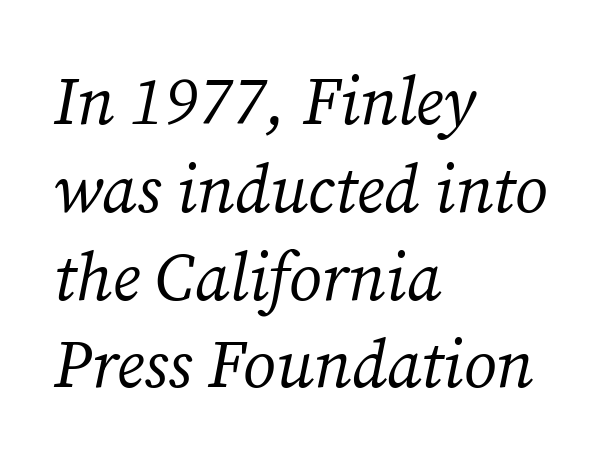
The text was rendered using a seriffed face with decorative stroke endings. Here the designer chose a conventional face with non-uniform glyph widths. Notice how descenders clear the ascenders below comfortably — that's standard leading. The letterforms sit shoulder to shoulder at normal distance.
